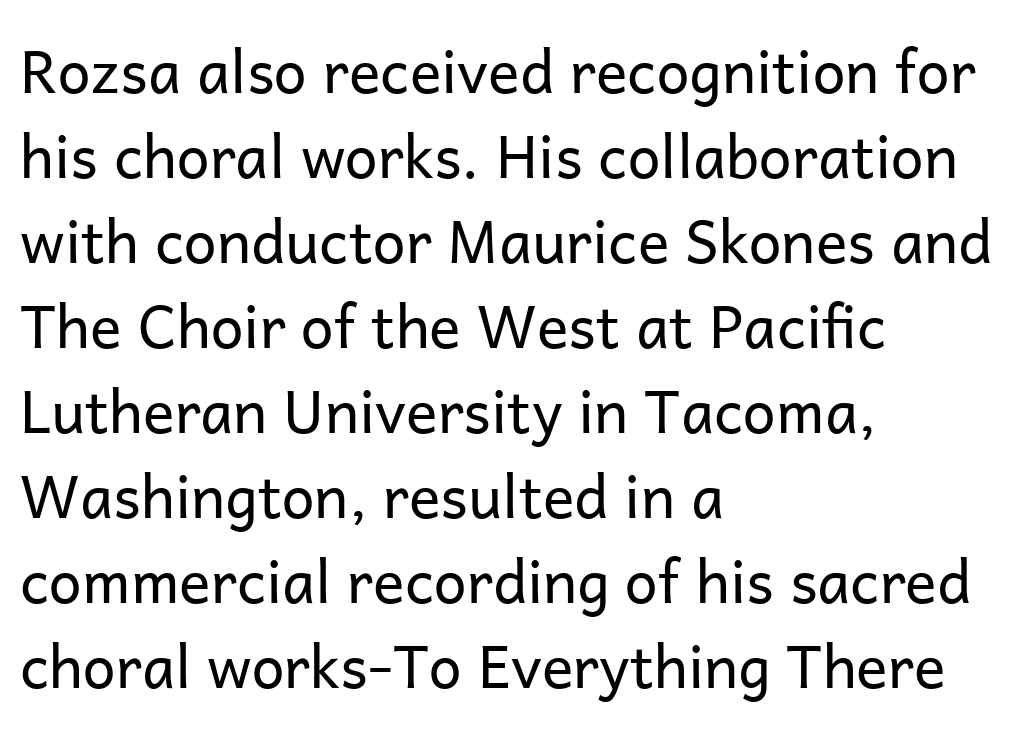
The image shows 59 px regular-weight sans-serif type, upright; set left-aligned, normal line spacing (1.44x), normal letter spacing, not underlined; low stroke contrast and a medium x-height.
